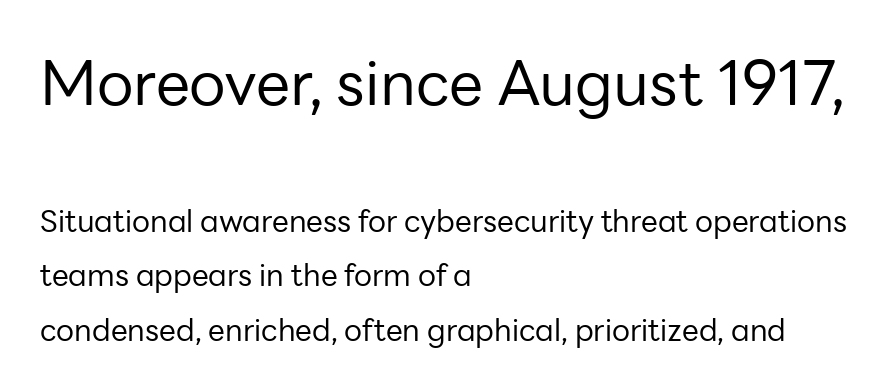
Q: Is the text bold? A: No.
Q: Is the text italic (slanted)? A: No, it is upright.
Q: Is the typeface a serif or a sans-serif typeface? A: Sans-serif.
Q: Is the text underlined? A: No.
Q: How is the paragraph aligned? A: Left-aligned.
Q: Is the spacing between letters normal or unusually wide? A: Normal.
Q: Which block of text is set in a larger size, the first (top) or the second (bottom)? A: The first (top) one.
Q: Width (condensed, normal, or wide)? A: Normal.
Q: Stroke contrast? A: Low.
Q: x-height? A: Medium.
Q: Monospaced? A: No.
